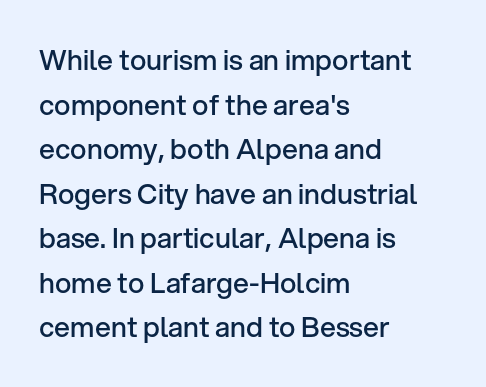
The image shows 28 px semibold sans-serif type, upright; set left-aligned, normal line spacing (1.59x), normal letter spacing, not underlined; low stroke contrast and a medium x-height.
